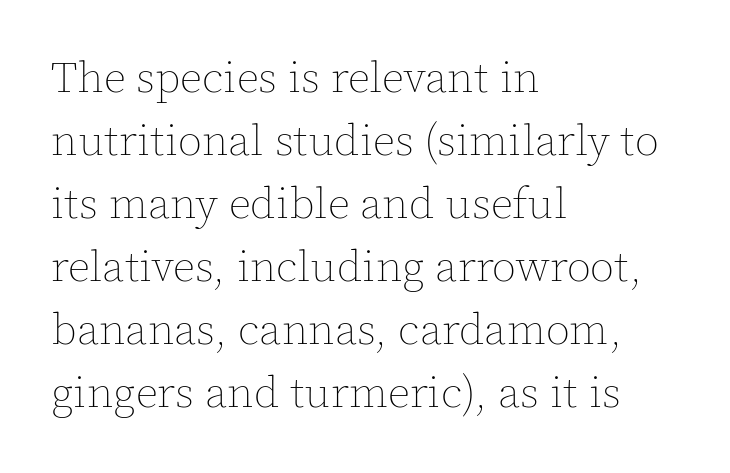
Heaviness? Minimal to ordinary, like unemphasized prose. In terms of leading, this rendering sits right in the middle. Check under the words: just untouched page. Vertical strokes here are truly vertical. This rendering leaves character spacing at its baseline value.
